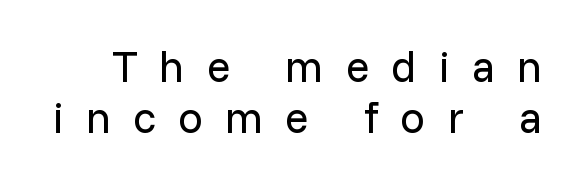
The image shows 44 px regular-weight sans-serif type, upright; set line spacing 1.17x, unusually wide letter spacing (+0.5 em), not underlined; low stroke contrast and a medium x-height.
